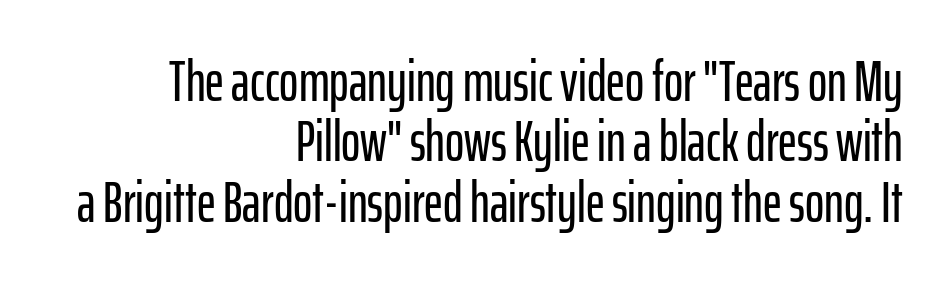
The image shows 58 px condensed sans-serif type, upright; set right-aligned, tight line spacing (1.04x), normal letter spacing, not underlined; low stroke contrast and a medium x-height.
